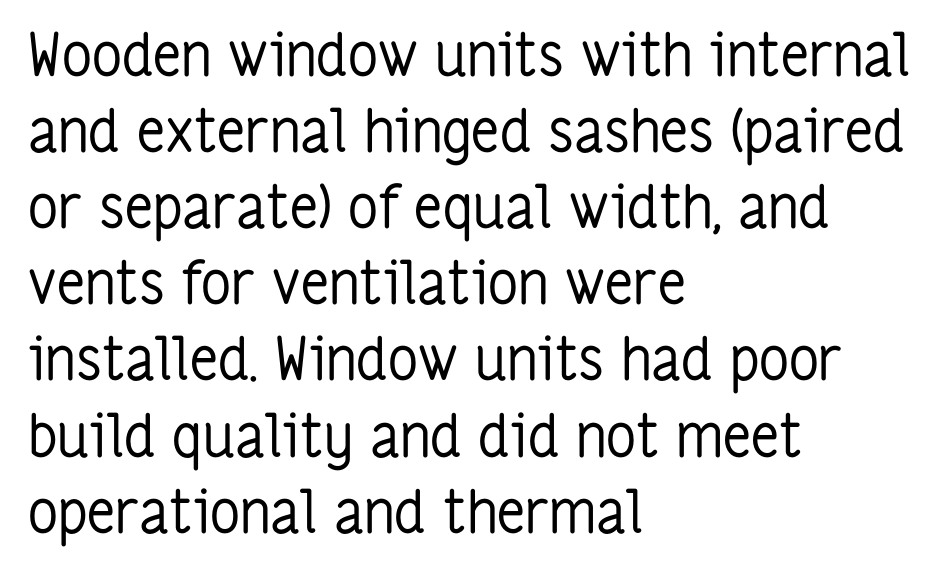
Caption: face not bold, strokes unweighted. A classic flush-left, rag-right setting is used for this passage. Check under the words: just untouched page. A typesetter would call this leading conventional body-copy spacing.
